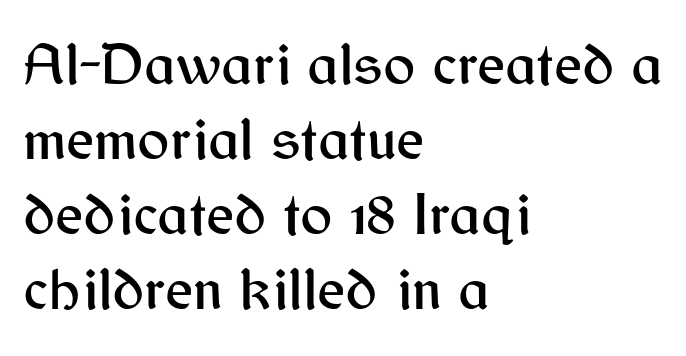
{"serif": "no", "italic": "no", "width": "normal", "stroke_contrast": "medium", "x_height": "medium", "monospaced": "no", "underline": "no", "align": "left", "line_spacing": "normal", "line_spacing_ratio": 1.25, "letter_spacing": "normal", "letter_spacing_em": 0.0, "glyph_px": 60}
